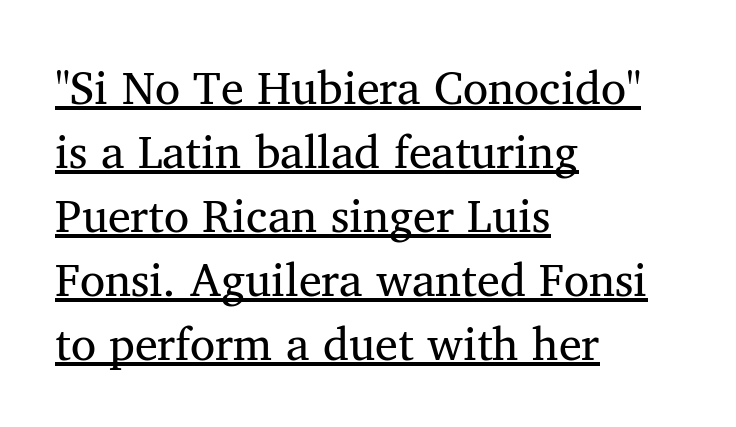
{"serif": "yes", "italic": "no", "bold": "no", "weight": "regular", "width": "normal", "stroke_contrast": "medium", "x_height": "medium", "monospaced": "no", "underline": "yes", "align": "left", "line_spacing": "normal", "line_spacing_ratio": 1.39, "letter_spacing": "normal", "letter_spacing_em": 0.0, "glyph_px": 46}
